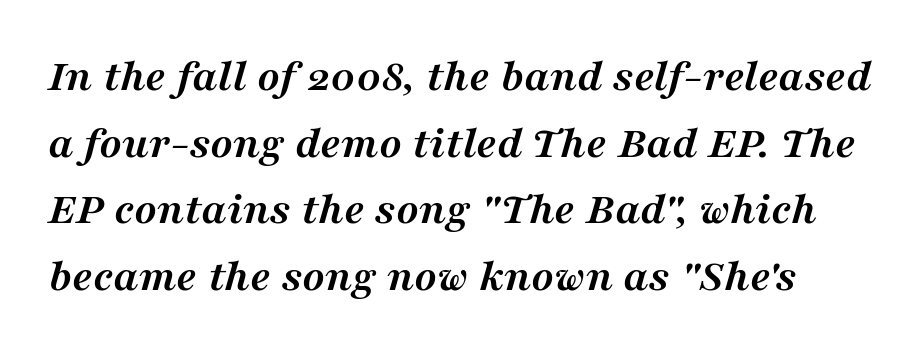
The letterforms sit shoulder to shoulder at normal distance. The passage shown stacks its lines at a standard gap. Yep, those are serifs on the letters. Any mark beneath the type? The region is blank. Italic? Definitely — the glyphs are oblique.
